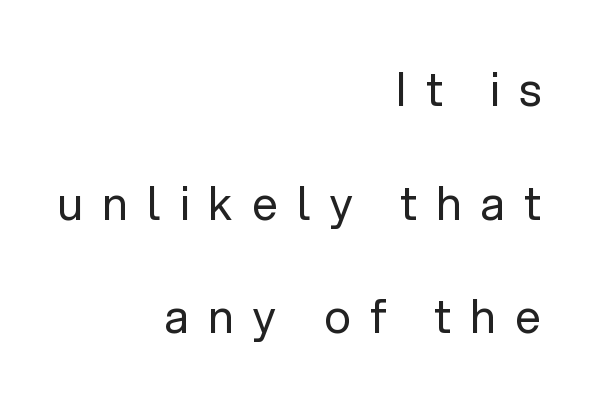
{"serif": "no", "italic": "no", "bold": "no", "weight": "regular", "width": "normal", "stroke_contrast": "low", "x_height": "medium", "monospaced": "no", "underline": "no", "align": "right", "line_spacing": "loose", "line_spacing_ratio": 2.47, "letter_spacing": "wide", "letter_spacing_em": 0.42, "glyph_px": 46}
